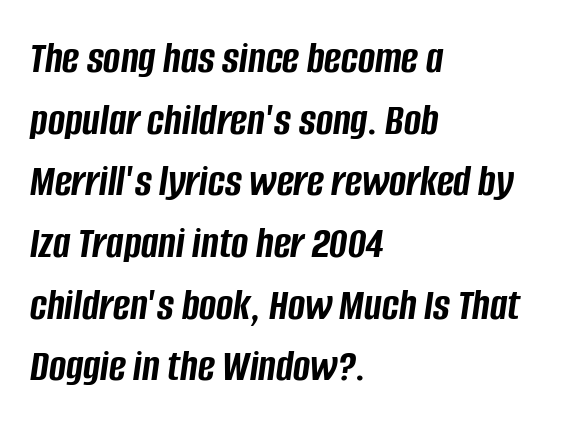
Q: Is the text bold? A: Yes.
Q: Is the text italic (slanted)? A: Yes, it leans right by about 8 degrees.
Q: Is the text underlined? A: No.
Q: How is the paragraph aligned? A: Left-aligned.
Q: Is the spacing between letters normal or unusually wide? A: Normal.
Q: Is the spacing between lines tight, normal or loose? A: Normal.
Q: Width (condensed, normal, or wide)? A: Condensed.
Q: Stroke contrast? A: Low.
Q: x-height? A: Large.
Q: Monospaced? A: No.
